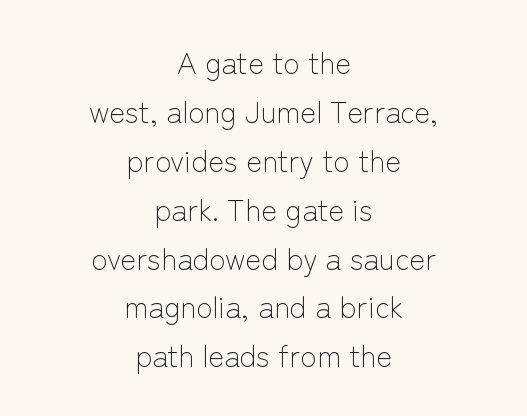
Look at the tracking — it's just the regular setting, nothing added. Upright lettering throughout. Decoration check: the copy has no underline. Letterform terminals end flat and unadorned throughout the passage. Whoever set this chose a conventional vertical rhythm. Each letter keeps its own natural width here, so spacing adapts to shape.
